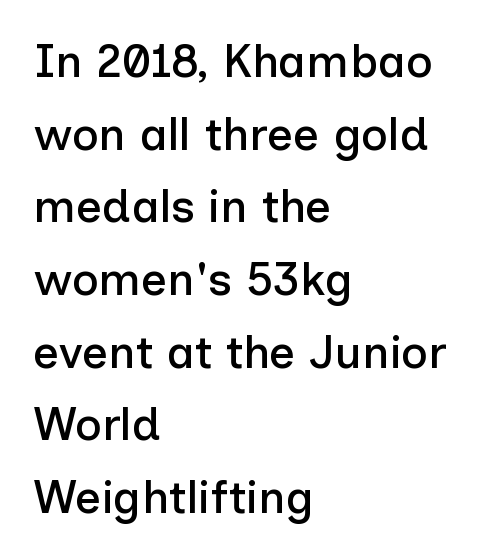
This rendering employs a face without finishing strokes, i.e., a sans-serif. Proportional: the letters do not fall into vertical columns. In terms of posture, this sample is upright. The specimen omits any rule beneath the text block's lines. Whoever set this chose a conventional vertical rhythm. The rendering keeps characters at their native spacing.
